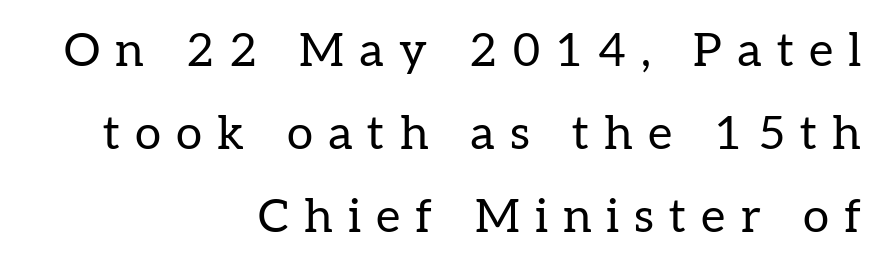
Q: Is the text bold? A: No.
Q: Is the text italic (slanted)? A: No, it is upright.
Q: Is the typeface a serif or a sans-serif typeface? A: Serif.
Q: Is the text underlined? A: No.
Q: How is the paragraph aligned? A: Right-aligned.
Q: Is the spacing between letters normal or unusually wide? A: Unusually wide.
Q: Width (condensed, normal, or wide)? A: Normal.
Q: Stroke contrast? A: Low.
Q: x-height? A: Medium.
Q: Monospaced? A: No.
